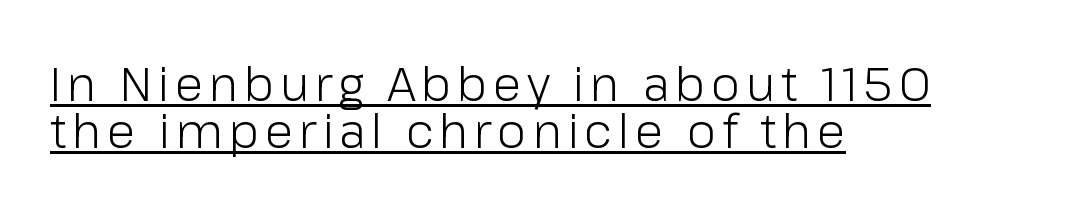
These lines are rendered in a variable-pitch font. Nope, not italic — everything's standing straight. Each new line begins almost immediately beneath the previous one. Typographically, this falls in the sans-serif category. Visually the block forms a straight wall on the left and a jagged coastline on the right.
